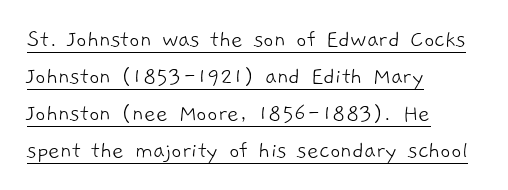
Q: Is the text bold? A: No.
Q: Is the text underlined? A: Yes.
Q: How is the paragraph aligned? A: Left-aligned.
Q: Is the spacing between letters normal or unusually wide? A: Normal.
Q: Is the spacing between lines tight, normal or loose? A: Normal.
